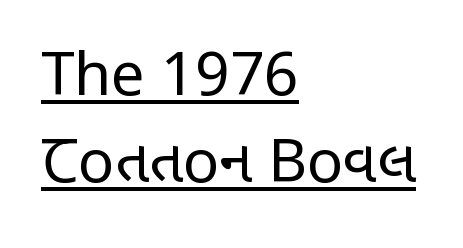
Students, observe the line beneath the letters — that is underlining. Stems and bowls with no extra thickness — not bold. In terms of letterform style, serifs are entirely absent. You can tell it's not italic because the verticals are truly vertical. The line texture is even and compact thanks to regular tracking.
